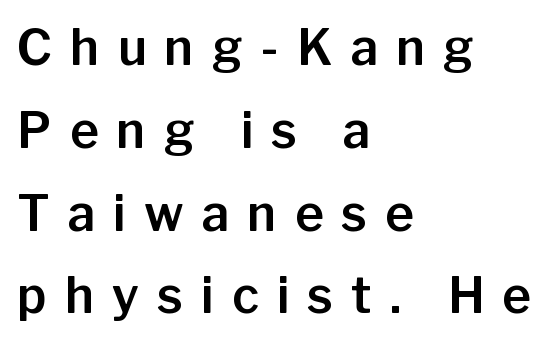
The image shows 49 px sans-serif type, upright; set left-aligned, normal line spacing (1.69x), unusually wide letter spacing (+0.37 em), not underlined; low stroke contrast and a medium x-height.
